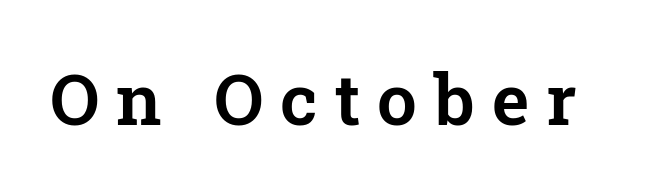
Q: Is the text italic (slanted)? A: No, it is upright.
Q: Is the typeface a serif or a sans-serif typeface? A: Serif.
Q: Is the text underlined? A: No.
Q: Is the spacing between letters normal or unusually wide? A: Unusually wide.
Q: Width (condensed, normal, or wide)? A: Normal.
Q: Stroke contrast? A: Low.
Q: x-height? A: Medium.
Q: Monospaced? A: No.
